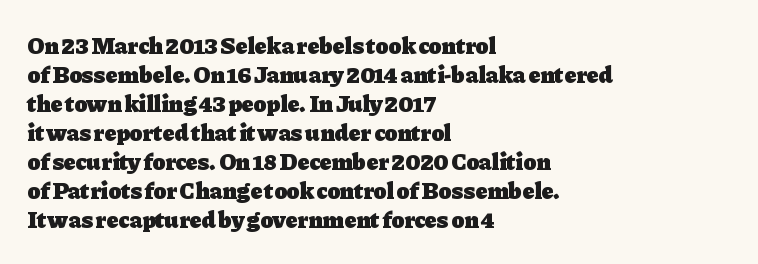
Q: Is the text bold? A: Yes.
Q: Is the text italic (slanted)? A: No, it is upright.
Q: Is the text underlined? A: No.
Q: How is the paragraph aligned? A: Left-aligned.
Q: Is the spacing between letters normal or unusually wide? A: Normal.
